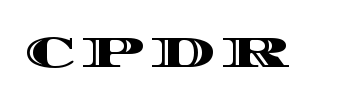
The image shows 44 px wide type, upright; set not underlined; a large x-height.
